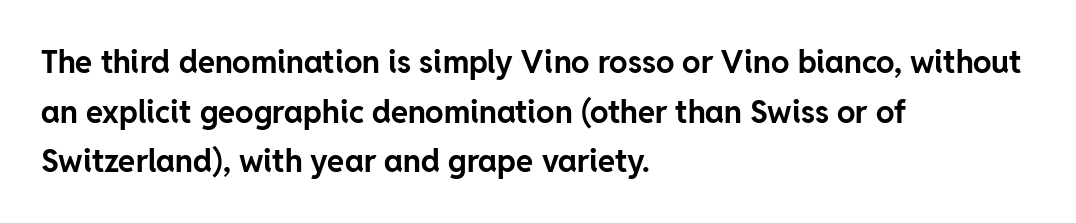
{"serif": "no", "italic": "no", "bold": "yes", "weight": "bold", "width": "normal", "stroke_contrast": "low", "x_height": "medium", "monospaced": "no", "underline": "no", "align": "left", "line_spacing": "normal", "line_spacing_ratio": 1.6, "letter_spacing": "normal", "letter_spacing_em": 0.0, "glyph_px": 31}
